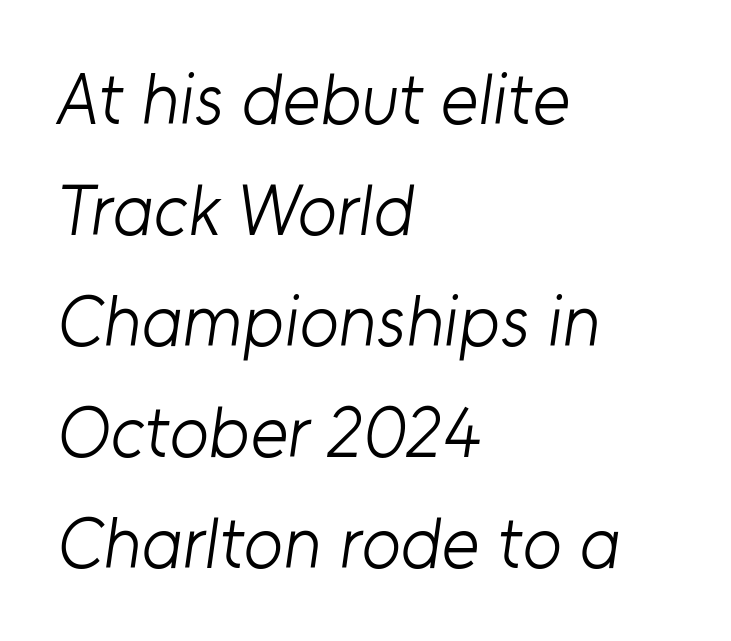
Q: Is the text bold? A: No.
Q: Is the typeface a serif or a sans-serif typeface? A: Sans-serif.
Q: Is the text underlined? A: No.
Q: How is the paragraph aligned? A: Left-aligned.
Q: Is the spacing between letters normal or unusually wide? A: Normal.
Q: Is the spacing between lines tight, normal or loose? A: Normal.
Q: Width (condensed, normal, or wide)? A: Normal.
Q: Stroke contrast? A: Low.
Q: x-height? A: Medium.
Q: Monospaced? A: No.
